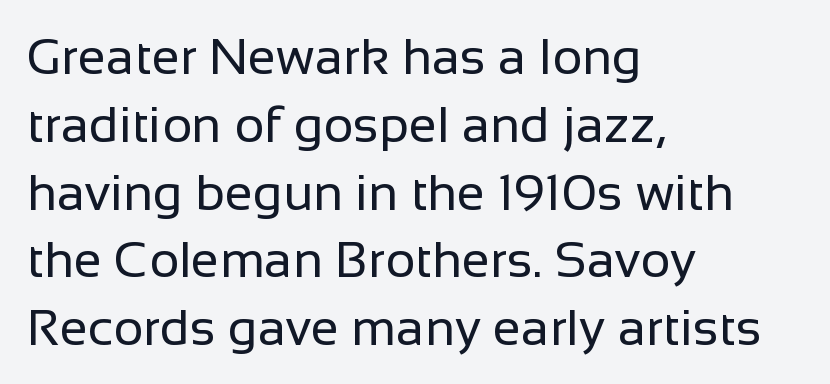
{"serif": "no", "italic": "no", "bold": "no", "weight": "regular", "width": "normal", "stroke_contrast": "low", "x_height": "medium", "monospaced": "no", "underline": "no", "align": "left", "line_spacing": "normal", "line_spacing_ratio": 1.33, "letter_spacing": "normal", "letter_spacing_em": 0.0, "glyph_px": 51}
